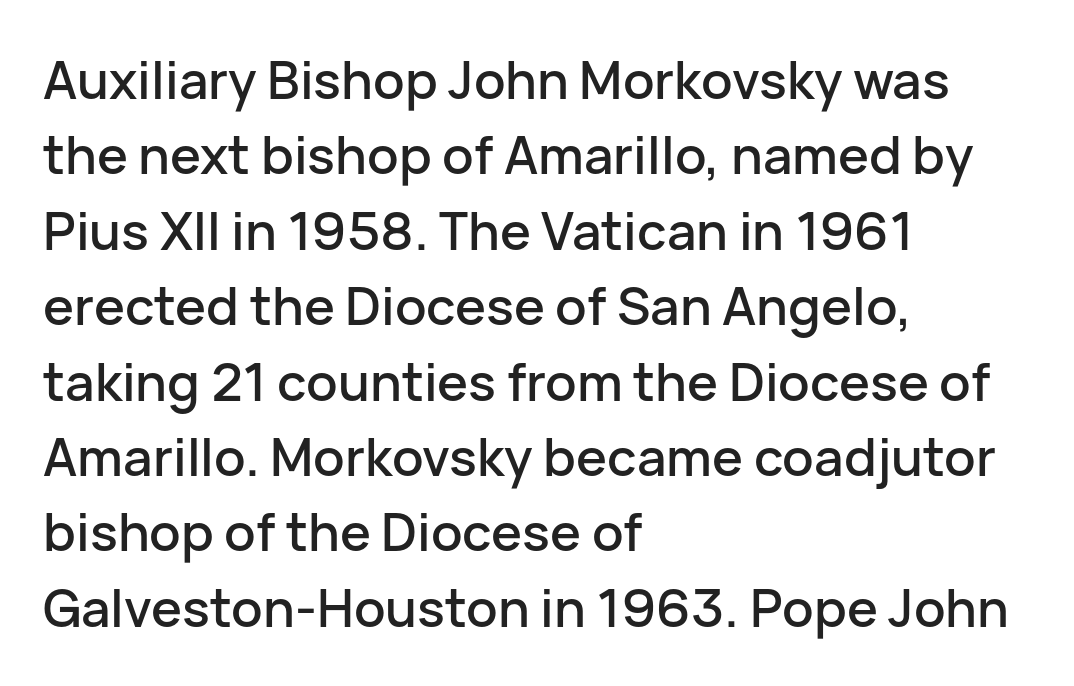
{"serif": "no", "italic": "no", "width": "normal", "stroke_contrast": "low", "x_height": "medium", "monospaced": "no", "underline": "no", "align": "left", "line_spacing": "normal", "line_spacing_ratio": 1.45, "letter_spacing": "normal", "letter_spacing_em": 0.0, "glyph_px": 52}
